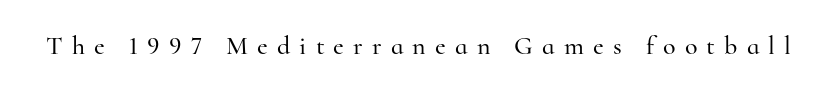
The axis of the letterforms is exactly vertical. Plain, unruled lines of type. The tracking jumps out immediately: characters are airy and widely separated.
